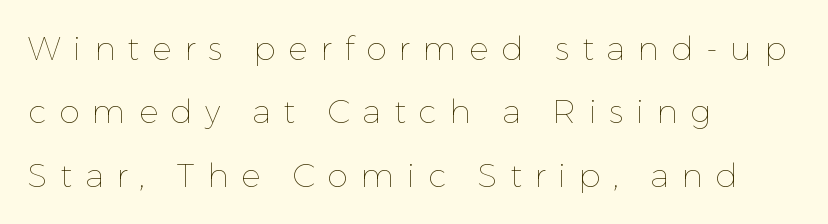
{"italic": "no", "bold": "no", "weight": "thin", "width": "normal", "stroke_contrast": "low", "x_height": "medium", "monospaced": "no", "underline": "no", "align": "left", "line_spacing": "loose", "line_spacing_ratio": 1.92, "letter_spacing": "wide", "letter_spacing_em": 0.38, "glyph_px": 33}
